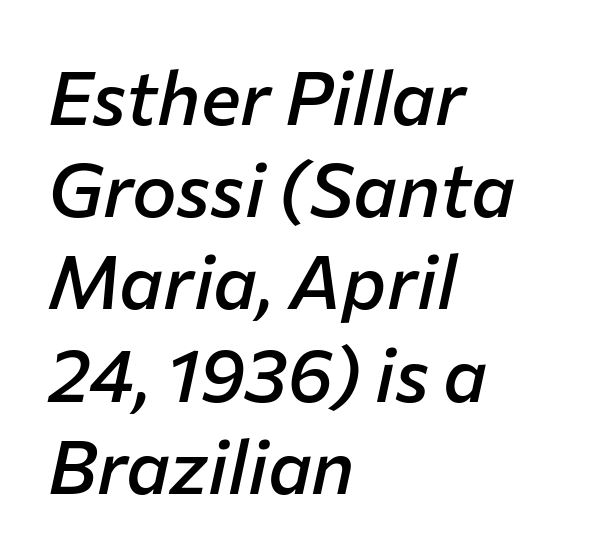
Q: Is the text bold? A: Semi-bold.
Q: Is the text italic (slanted)? A: Yes, it leans right by about 12 degrees.
Q: Is the text underlined? A: No.
Q: How is the paragraph aligned? A: Left-aligned.
Q: Is the spacing between letters normal or unusually wide? A: Normal.
Q: Width (condensed, normal, or wide)? A: Normal.
Q: Stroke contrast? A: Low.
Q: x-height? A: Medium.
Q: Monospaced? A: No.
